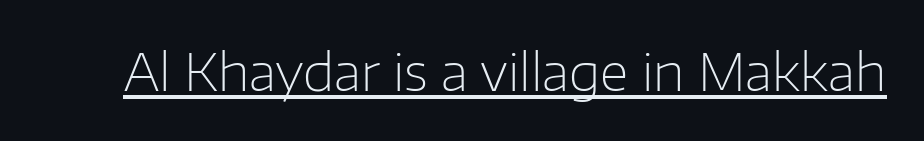
Q: Is the text bold? A: No.
Q: Is the text italic (slanted)? A: No, it is upright.
Q: Is the typeface a serif or a sans-serif typeface? A: Sans-serif.
Q: Is the text underlined? A: Yes.
Q: Is the spacing between letters normal or unusually wide? A: Normal.
Q: Width (condensed, normal, or wide)? A: Normal.
Q: Stroke contrast? A: Low.
Q: x-height? A: Medium.
Q: Monospaced? A: No.
